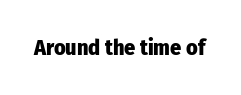
Short note: letters normally spaced. Words float on clear page, feet unadorned. The letters stand upright; this is a roman face. Heavy, bold letterforms.
